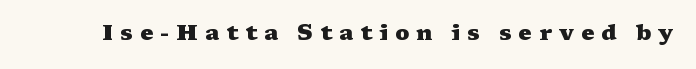
This sample uses an upright cut, with every glyph sitting square on the baseline. In terms of letterspacing, this is a distinctly airy, spread setting. The glyphs are unaccompanied by any horizontal stroke below them. A dark, heavy texture on the line: the type is bold.
